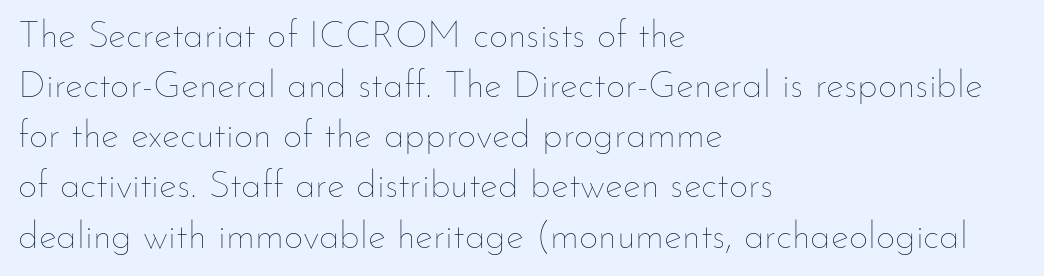
The image shows 38 px thin type, upright; set left-aligned, normal line spacing (1.32x), normal letter spacing, not underlined; low stroke contrast and a small x-height.
